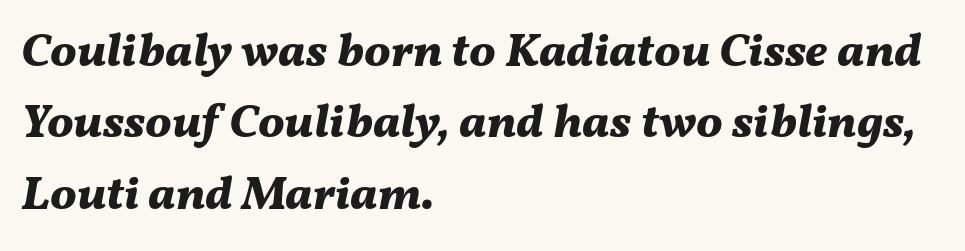
There is no visible air inserted between adjacent glyphs. Tall strokes in this sample are angled rather than plumb. Compared with a centered layout, this one pins lines to the left instead. The face used here has the dense, thick strokes of a bold. This sample has the flowing, uneven cadence of proportional lettering. Baseline-to-baseline distance is the conventional proportion of letter height.
